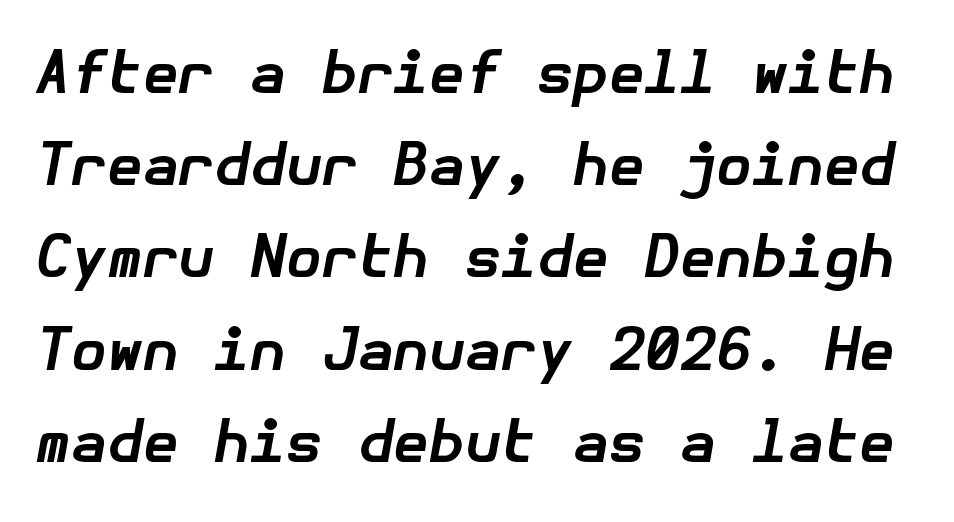
{"italic": "yes", "lean": "right", "slant_degrees": 10, "bold": "yes", "weight": "bold", "width": "normal", "stroke_contrast": "low", "x_height": "medium", "underline": "no", "line_spacing": "normal", "line_spacing_ratio": 1.59, "letter_spacing": "normal", "letter_spacing_em": 0.0, "glyph_px": 58}
